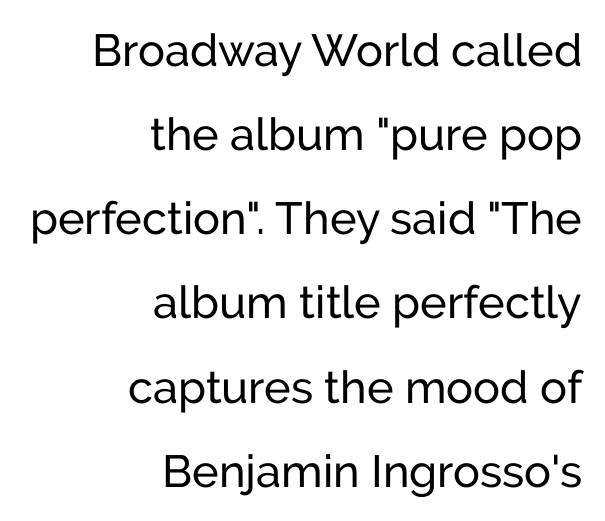
{"serif": "no", "italic": "no", "width": "normal", "stroke_contrast": "low", "x_height": "medium", "monospaced": "no", "underline": "no", "align": "right", "line_spacing_ratio": 1.87, "letter_spacing": "normal", "letter_spacing_em": 0.0, "glyph_px": 45}
